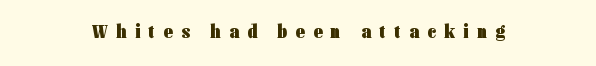
The image shows 20 px bold type, upright; set unusually wide letter spacing (+0.43 em), not underlined.
